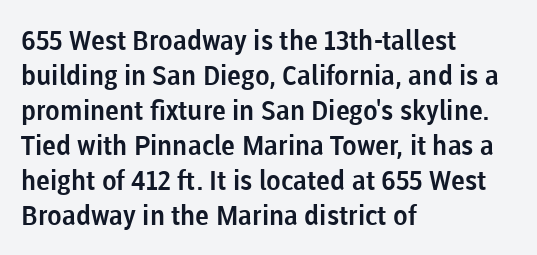
{"italic": "no", "underline": "no", "align": "left", "line_spacing": "normal", "line_spacing_ratio": 1.3, "letter_spacing": "normal", "letter_spacing_em": 0.0, "glyph_px": 27}
